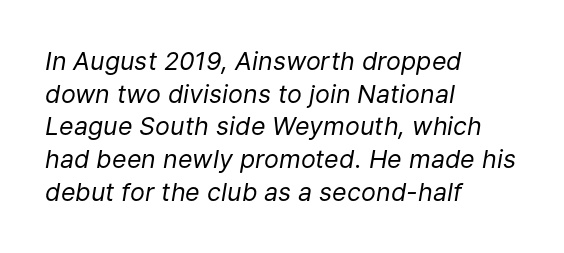
The image shows 25 px text type, italic (leaning right); set left-aligned, normal line spacing (1.31x), normal letter spacing, not underlined.
